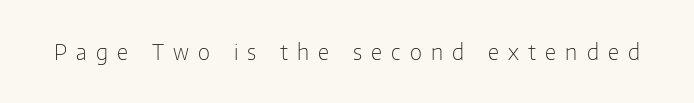
{"italic": "no", "bold": "no", "underline": "no", "letter_spacing": "wide", "letter_spacing_em": 0.44, "glyph_px": 21}
